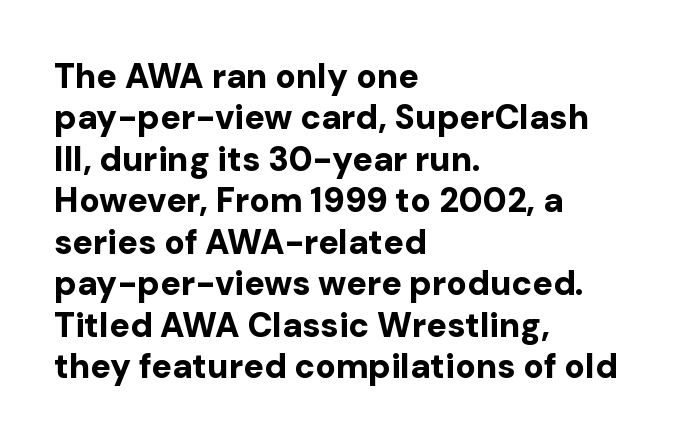
The image shows 34 px bold sans-serif type, upright; set left-aligned, line spacing 1.22x, normal letter spacing, not underlined; low stroke contrast and a medium x-height.
